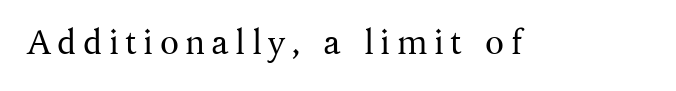
Q: Is the text bold? A: No.
Q: Is the text italic (slanted)? A: No, it is upright.
Q: Is the typeface a serif or a sans-serif typeface? A: Serif.
Q: Is the text underlined? A: No.
Q: Width (condensed, normal, or wide)? A: Normal.
Q: Stroke contrast? A: Medium.
Q: x-height? A: Medium.
Q: Monospaced? A: No.
